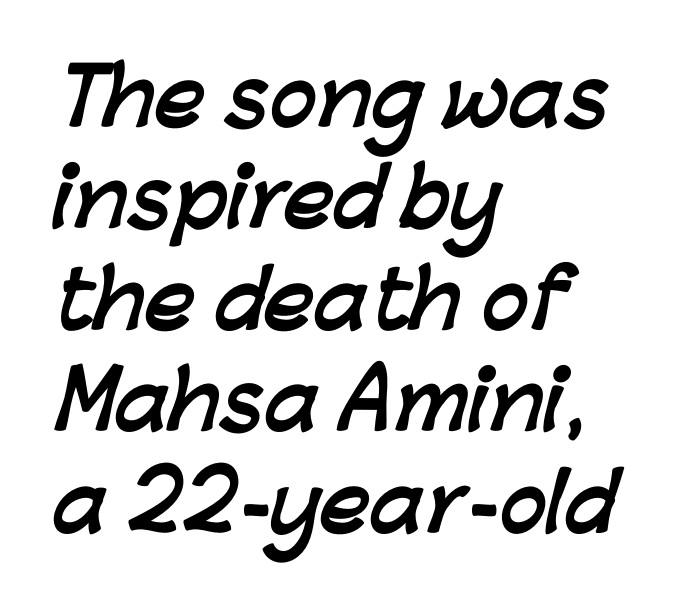
Letterform terminals end flat and unadorned throughout the passage. Think of a printed novel: that variable character pitch is what you see here. Line beginnings align vertically; line endings do not. Reading down the column, the eye jumps a familiar distance to each next line. Rule under the text: the space is simply empty. What stands out about the letter spacing? Nothing — it is the standard amount.
